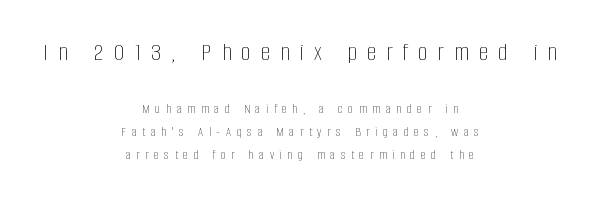
On a weight scale, this lands at 450 or below. Underlining? Definitely not there. Does the lettering tilt? It doesn't — this is upright. Compared with typical paragraphs, the rows here are spaced about the same.
